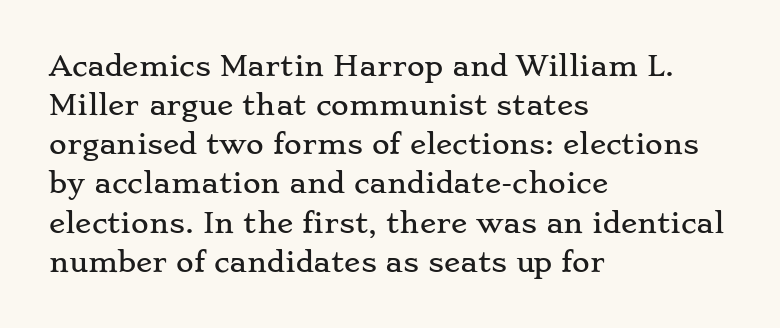
Evenly set lines give the paragraph a standard silhouette. What stands out about the letter spacing? Nothing — it is the standard amount. Glance below the letters and you will spot only blank space. The compositor pushed each line to the left boundary. The axis of the letterforms is exactly vertical.
